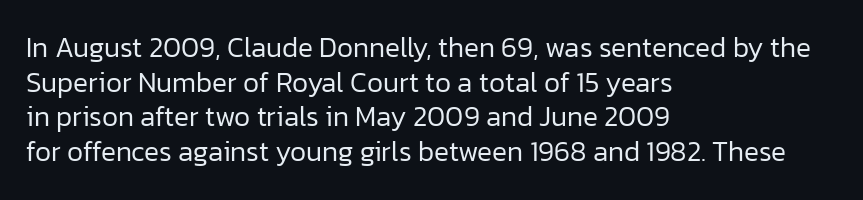
Q: Is the text bold? A: No.
Q: Is the text italic (slanted)? A: No, it is upright.
Q: Is the typeface a serif or a sans-serif typeface? A: Sans-serif.
Q: Is the text underlined? A: No.
Q: How is the paragraph aligned? A: Left-aligned.
Q: Is the spacing between letters normal or unusually wide? A: Normal.
Q: Width (condensed, normal, or wide)? A: Normal.
Q: Stroke contrast? A: Low.
Q: x-height? A: Medium.
Q: Monospaced? A: No.
